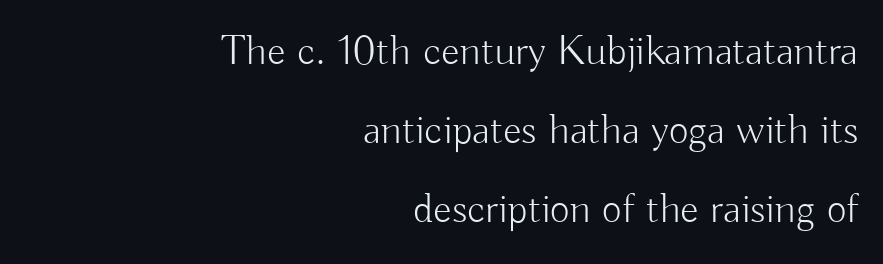
Q: Is the text bold? A: No.
Q: Is the text italic (slanted)? A: No, it is upright.
Q: Is the typeface a serif or a sans-serif typeface? A: Sans-serif.
Q: Is the text underlined? A: No.
Q: How is the paragraph aligned? A: Right-aligned.
Q: Is the spacing between letters normal or unusually wide? A: Normal.
Q: Width (condensed, normal, or wide)? A: Normal.
Q: Stroke contrast? A: Low.
Q: x-height? A: Small.
Q: Monospaced? A: No.
